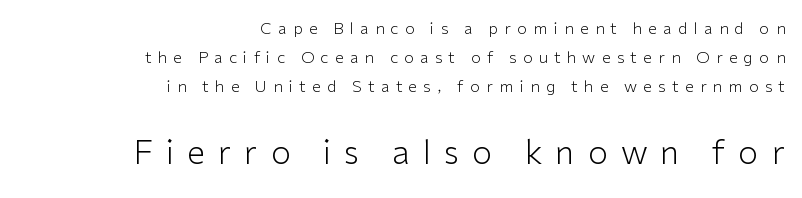
The image shows 33 px light sans-serif type, upright; set right-aligned, line spacing 1.81x, unusually wide letter spacing (+0.39 em), not underlined; the second (bottom) block is 2.06x larger; low stroke contrast and a medium x-height.
